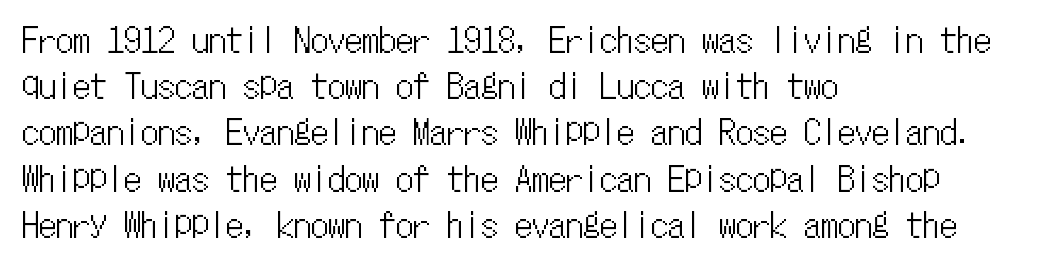
Q: Is the text italic (slanted)? A: No, it is upright.
Q: Is the text underlined? A: No.
Q: How is the paragraph aligned? A: Left-aligned.
Q: Is the spacing between letters normal or unusually wide? A: Normal.
Q: Is the spacing between lines tight, normal or loose? A: Normal.
Q: Width (condensed, normal, or wide)? A: Condensed.
Q: Stroke contrast? A: Low.
Q: x-height? A: Medium.
Q: Monospaced? A: Yes.
